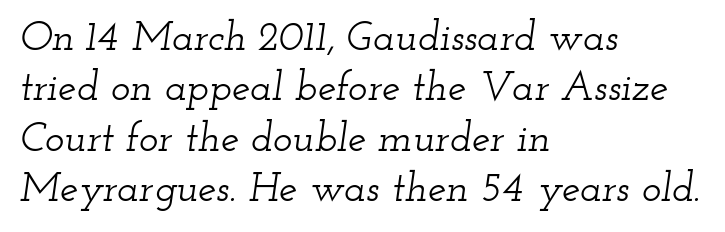
Q: Is the text italic (slanted)? A: Yes, it leans right by about 12 degrees.
Q: Is the typeface a serif or a sans-serif typeface? A: Serif.
Q: Is the text underlined? A: No.
Q: How is the paragraph aligned? A: Left-aligned.
Q: Is the spacing between letters normal or unusually wide? A: Normal.
Q: Width (condensed, normal, or wide)? A: Wide.
Q: Stroke contrast? A: Low.
Q: x-height? A: Small.
Q: Monospaced? A: No.
